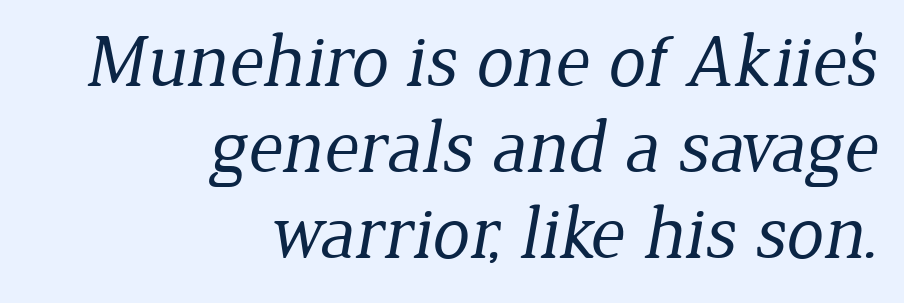
Q: Is the text bold? A: No.
Q: Is the typeface a serif or a sans-serif typeface? A: Serif.
Q: Is the text underlined? A: No.
Q: How is the paragraph aligned? A: Right-aligned.
Q: Is the spacing between letters normal or unusually wide? A: Normal.
Q: Is the spacing between lines tight, normal or loose? A: Tight.
Q: Width (condensed, normal, or wide)? A: Normal.
Q: Stroke contrast? A: Low.
Q: x-height? A: Medium.
Q: Monospaced? A: No.
